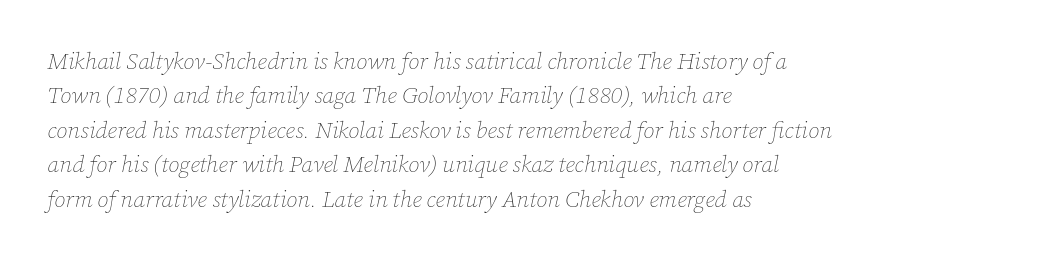
Only glyphs here, with clear space below each row. Compared with typical paragraphs, the rows here are spaced about the same. These lines stack with their left ends in a neat column. Look at the tracking — it's just the regular setting, nothing added. Rendered with sloped, italic letterforms. Nothing heavy about these letters — not bold at all.
